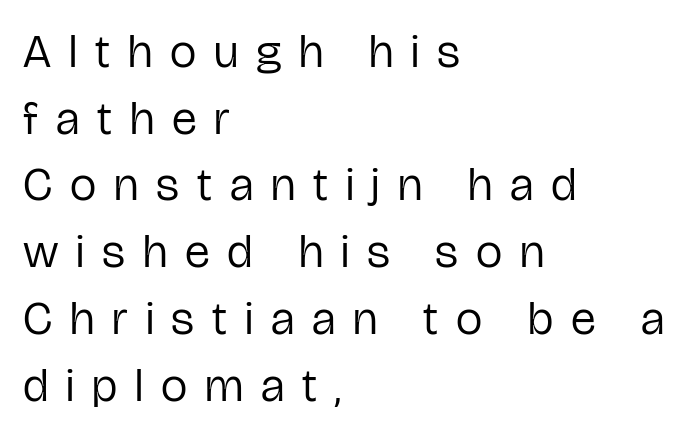
Q: Is the text bold? A: No.
Q: Is the text italic (slanted)? A: No, it is upright.
Q: Is the typeface a serif or a sans-serif typeface? A: Sans-serif.
Q: Is the text underlined? A: No.
Q: How is the paragraph aligned? A: Left-aligned.
Q: Is the spacing between letters normal or unusually wide? A: Unusually wide.
Q: Is the spacing between lines tight, normal or loose? A: Normal.
Q: Width (condensed, normal, or wide)? A: Condensed.
Q: Stroke contrast? A: Low.
Q: x-height? A: Medium.
Q: Monospaced? A: No.
